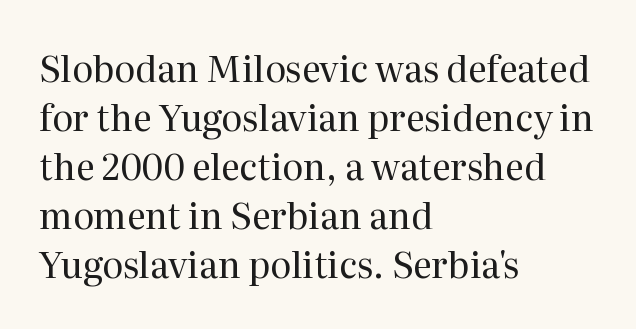
The image shows 36 px regular-weight serif type, upright; set left-aligned, normal line spacing (1.36x), normal letter spacing, not underlined; medium stroke contrast and a medium x-height.
